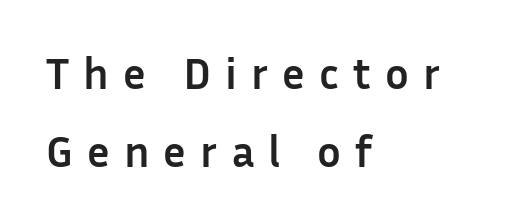
Emphasis by weight is at full strength: bold. If you drew a ruler down the left edge, every line would touch it. You can tell from the bare stems that sans-serif type was used. The rendering uses natural spacing where letterforms have individual widths. These lines have a slow, spaced-out rhythm from letter to letter.
